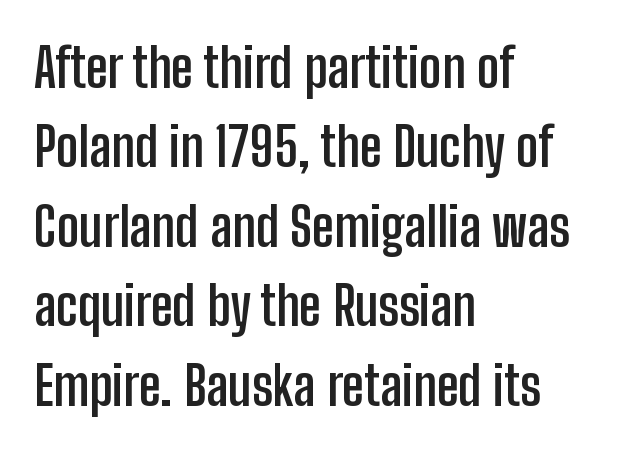
{"serif": "no", "italic": "no", "bold": "yes", "weight": "semibold", "width": "condensed", "stroke_contrast": "low", "x_height": "medium", "monospaced": "no", "underline": "no", "align": "left", "line_spacing": "normal", "line_spacing_ratio": 1.47, "letter_spacing": "normal", "letter_spacing_em": 0.0, "glyph_px": 54}
